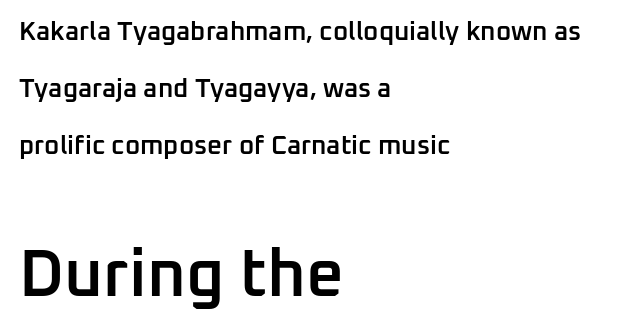
The text was rendered using a sans face with plain stroke endings. Emphasis by weight is partial: semibold. The strip under each line holds only bare page. How are the letters spaced? Ordinarily, with no added tracking.
